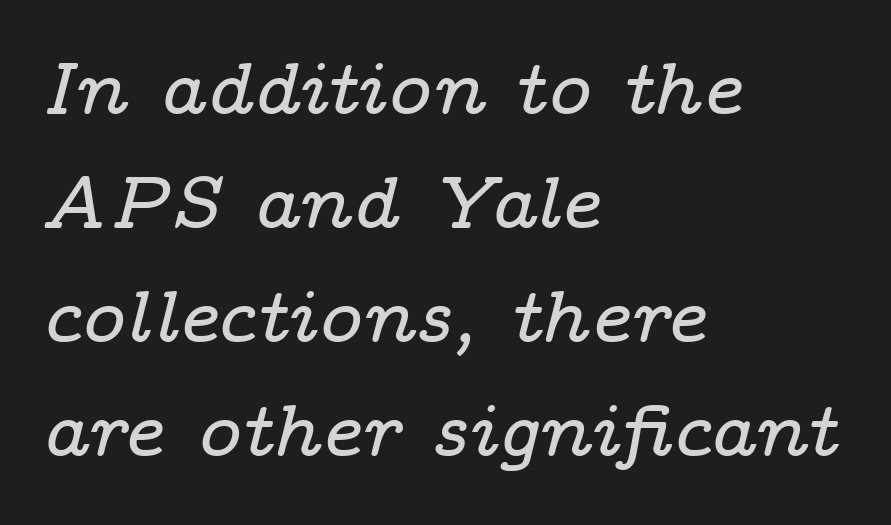
Vertical spacing — default. Caption: standard tracking, unaltered. Letterform terminals end in serifs throughout the passage. Check the space under the baseline: it is left empty. Do the characters align in a grid? No, the font is proportional. Does the copy run flush right? No — it runs flush left.
